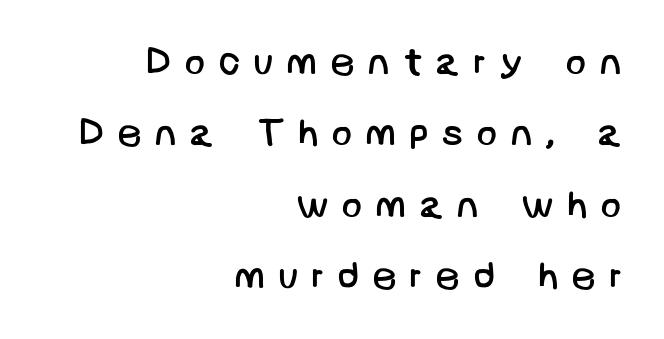
{"serif": "no", "bold": "no", "weight": "regular", "width": "normal", "stroke_contrast": "low", "x_height": "large", "underline": "no", "align": "right", "line_spacing_ratio": 1.83, "letter_spacing": "wide", "letter_spacing_em": 0.32, "glyph_px": 39}
